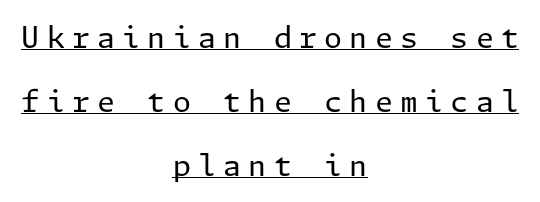
The image shows 29 px regular-weight sans-serif type, upright; set centered, loose line spacing (2.2x), unusually wide letter spacing (+0.25 em), underlined; low stroke contrast and a medium x-height.
